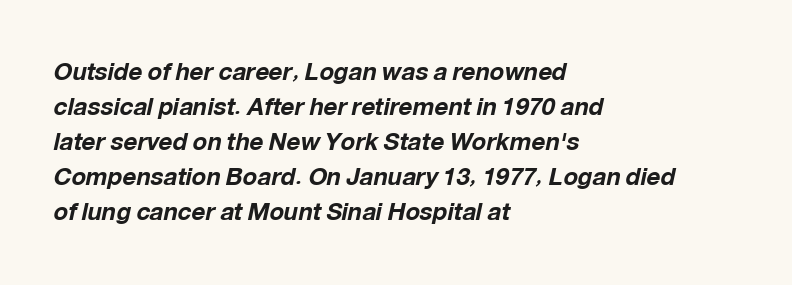
The image shows 24 px bold type, italic (leaning right); set left-aligned, normal line spacing (1.46x), normal letter spacing, not underlined.
